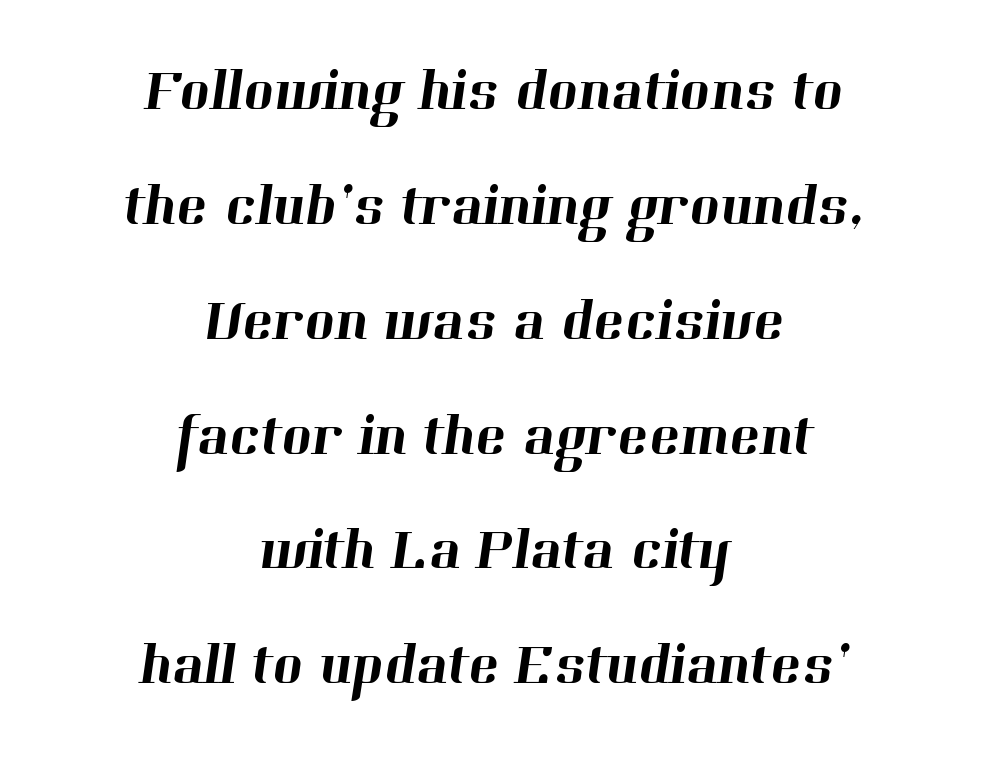
Is there much room between lines? Yes — plenty of vertical air separates them. Do the characters align in a grid? No, the font is proportional. This rendering features lettering with no underline. The font family rendered here belongs to the serif group.
